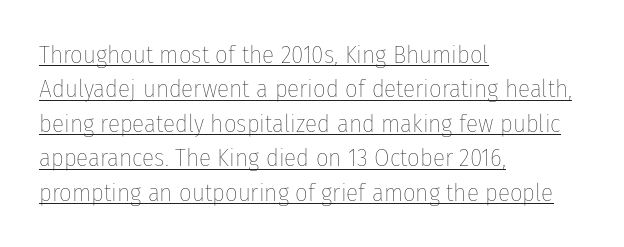
The image shows 25 px text type, upright; set left-aligned, normal line spacing (1.38x), normal letter spacing, underlined.
